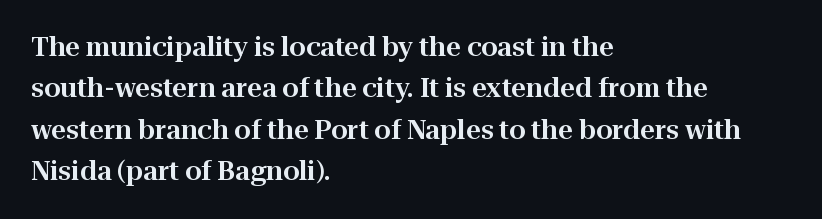
Honestly, there is no underline to notice here at all. Nothing unusual about the tracking: characters are spaced as the font intends. These lines stack with their left ends in a neat column. Posture: vertical. Normally led — the rows are evenly, conventionally spaced.
